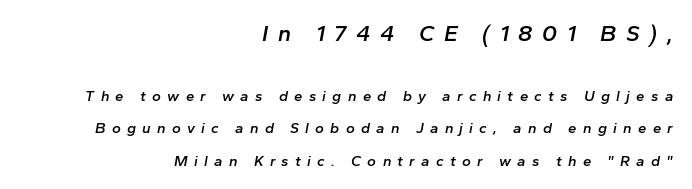
A semibold gives these letters moderate extra thickness, short of bold. Compared with typical paragraphs, the rows here are farther apart. Decoration check: the copy has no underline. Would a proofreader flag this as italicized? Yes. The emphasis by scale lands on block number one, above. Line endings align vertically; line beginnings do not.
